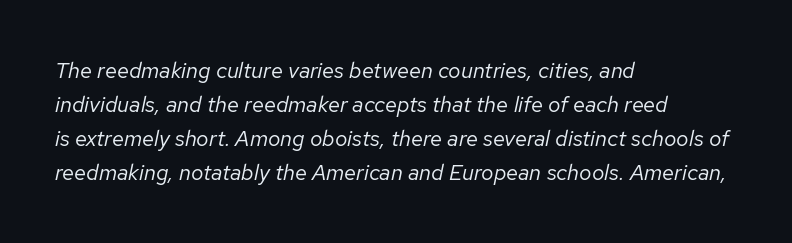
{"italic": "yes", "lean": "right", "slant_degrees": 12, "bold": "no", "underline": "no", "align": "left", "line_spacing": "normal", "line_spacing_ratio": 1.55, "letter_spacing": "normal", "letter_spacing_em": 0.0, "glyph_px": 22}
